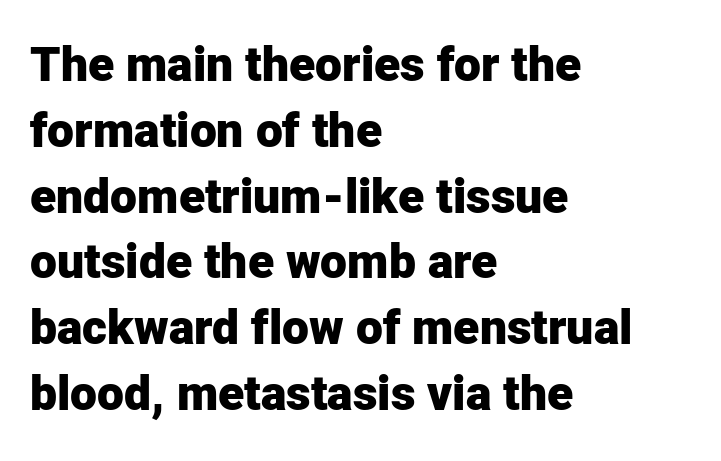
The image shows 48 px heavy sans-serif type, upright; set left-aligned, normal line spacing (1.37x), normal letter spacing, not underlined; low stroke contrast and a medium x-height.
